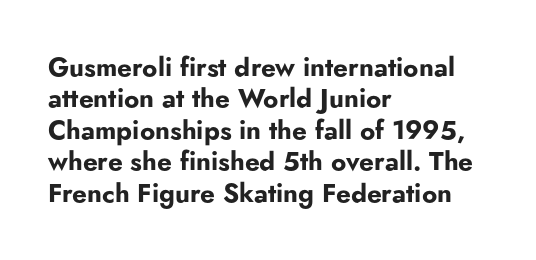
Posture: straight, roman, zero tilt. A student would call this left alignment; a typographer would say flush left, rag right. Rule under the text: the space is simply empty. Between one letter and the next there's only the usual sliver of space. Plenty of ink on the page — the face is bold.
